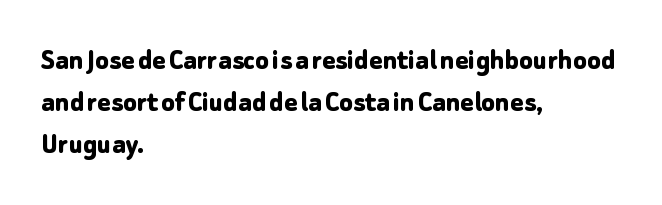
You can tell it's not italic because the verticals are truly vertical. The rows are spaced the way most documents space them. The type is set solid horizontally, with unmodified tracking. Clear beneath every line of the passage.
